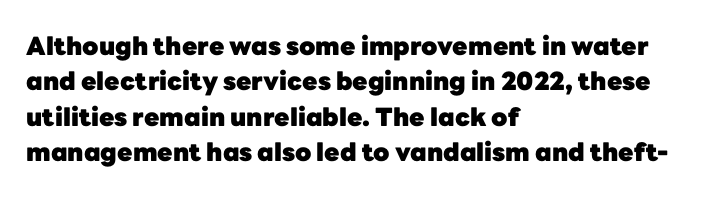
{"italic": "no", "bold": "yes", "underline": "no", "align": "left", "line_spacing": "normal", "line_spacing_ratio": 1.42, "letter_spacing": "normal", "letter_spacing_em": 0.0, "glyph_px": 25}
